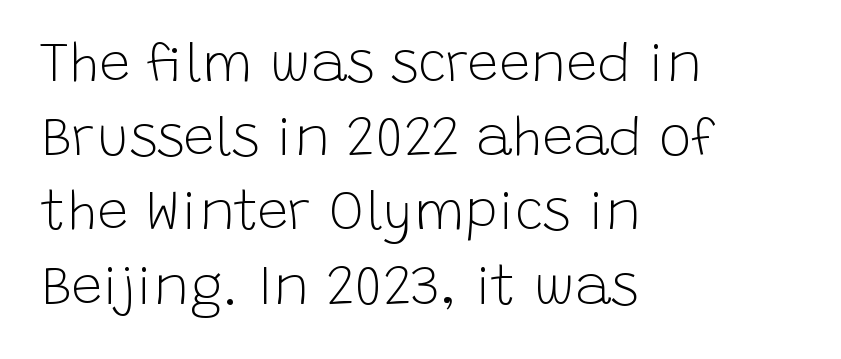
{"serif": "no", "italic": "no", "bold": "no", "weight": "light", "width": "normal", "stroke_contrast": "low", "x_height": "large", "monospaced": "no", "underline": "no", "align": "left", "line_spacing": "normal", "line_spacing_ratio": 1.35, "letter_spacing": "normal", "letter_spacing_em": 0.0, "glyph_px": 55}
